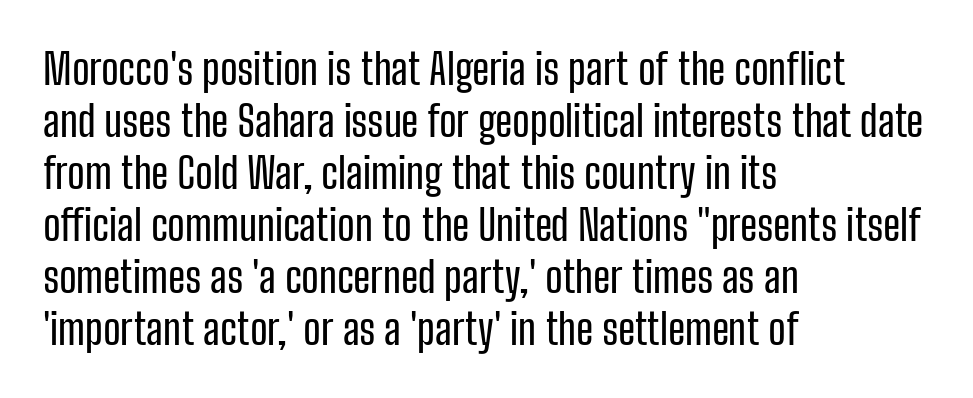
The image shows 42 px condensed sans-serif type, upright; set left-aligned, line spacing 1.24x, normal letter spacing, not underlined; low stroke contrast and a medium x-height.
